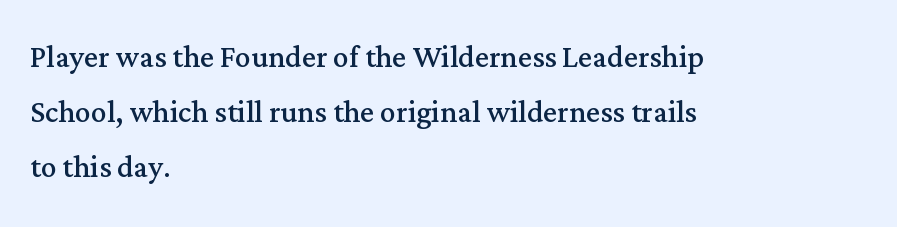
Q: Is the text bold? A: No.
Q: Is the text italic (slanted)? A: No, it is upright.
Q: Is the typeface a serif or a sans-serif typeface? A: Serif.
Q: Is the text underlined? A: No.
Q: How is the paragraph aligned? A: Left-aligned.
Q: Is the spacing between letters normal or unusually wide? A: Normal.
Q: Is the spacing between lines tight, normal or loose? A: Normal.
Q: Width (condensed, normal, or wide)? A: Normal.
Q: Stroke contrast? A: Medium.
Q: x-height? A: Medium.
Q: Monospaced? A: No.
